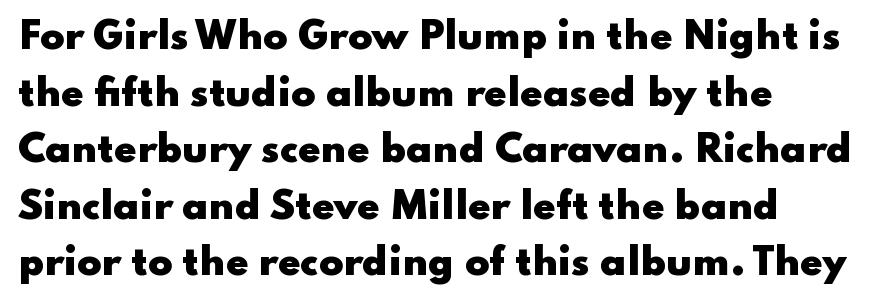
{"serif": "no", "italic": "no", "bold": "yes", "weight": "heavy", "width": "wide", "stroke_contrast": "low", "x_height": "small", "monospaced": "no", "underline": "no", "align": "left", "line_spacing": "normal", "line_spacing_ratio": 1.57, "letter_spacing": "normal", "letter_spacing_em": 0.0, "glyph_px": 36}
